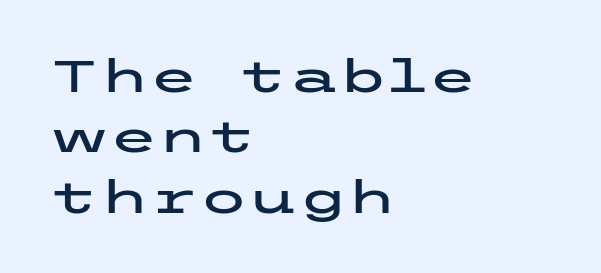
The image shows 45 px wide sans-serif type, upright; set left-aligned, normal line spacing (1.34x), normal letter spacing, not underlined; low stroke contrast and a medium x-height.
